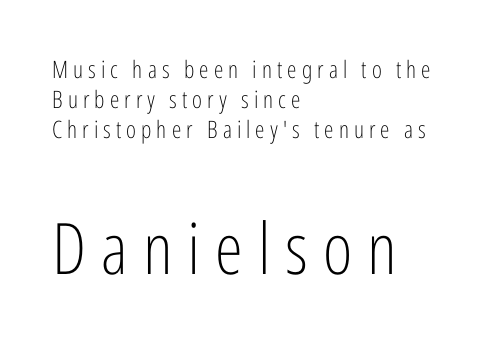
Q: Is the text bold? A: No.
Q: Is the text italic (slanted)? A: No, it is upright.
Q: Is the typeface a serif or a sans-serif typeface? A: Sans-serif.
Q: Is the text underlined? A: No.
Q: How is the paragraph aligned? A: Left-aligned.
Q: Is the spacing between letters normal or unusually wide? A: Unusually wide.
Q: Which block of text is set in a larger size, the first (top) or the second (bottom)? A: The second (bottom) one.
Q: Width (condensed, normal, or wide)? A: Condensed.
Q: Stroke contrast? A: Low.
Q: x-height? A: Medium.
Q: Monospaced? A: No.
